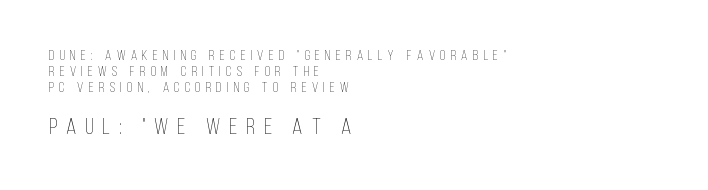
Q: Is the text bold? A: No.
Q: Is the text italic (slanted)? A: No, it is upright.
Q: Is the text underlined? A: No.
Q: How is the paragraph aligned? A: Left-aligned.
Q: Is the spacing between letters normal or unusually wide? A: Unusually wide.
Q: Which block of text is set in a larger size, the first (top) or the second (bottom)? A: The second (bottom) one.
